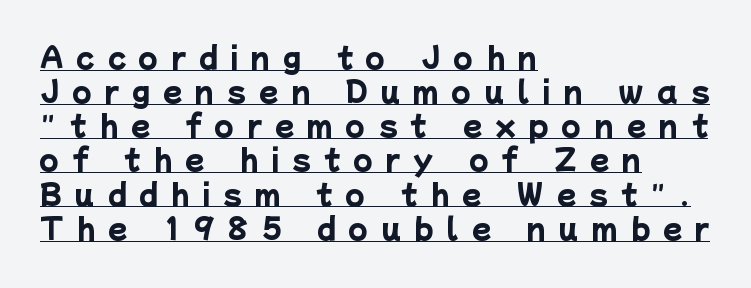
Q: Is the text bold? A: Yes.
Q: Is the typeface a serif or a sans-serif typeface? A: Sans-serif.
Q: Is the text underlined? A: Yes.
Q: How is the paragraph aligned? A: Left-aligned.
Q: Is the spacing between letters normal or unusually wide? A: Unusually wide.
Q: Width (condensed, normal, or wide)? A: Normal.
Q: Stroke contrast? A: Low.
Q: x-height? A: Medium.
Q: Monospaced? A: No.
